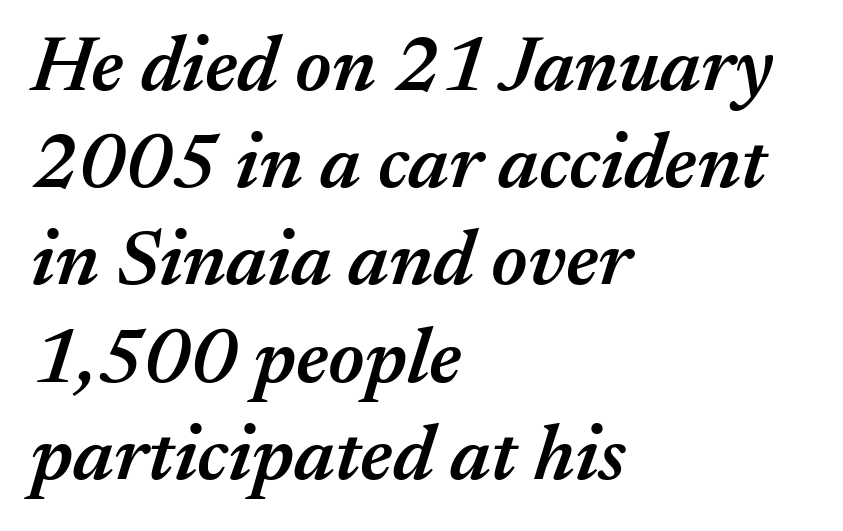
{"italic": "yes", "lean": "right", "slant_degrees": 17, "bold": "semi", "weight": "semibold", "width": "normal", "stroke_contrast": "medium", "x_height": "medium", "monospaced": "no", "underline": "no", "align": "left", "line_spacing_ratio": 1.23, "letter_spacing": "normal", "letter_spacing_em": 0.0, "glyph_px": 79}
